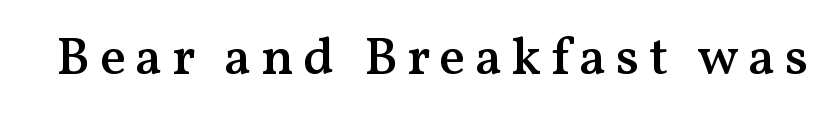
{"serif": "yes", "italic": "no", "bold": "semi", "weight": "semibold", "width": "normal", "stroke_contrast": "medium", "x_height": "medium", "monospaced": "no", "underline": "no", "glyph_px": 53}
